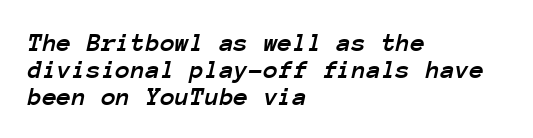
Q: Is the text italic (slanted)? A: Yes, it leans right by about 12 degrees.
Q: Is the text underlined? A: No.
Q: How is the paragraph aligned? A: Left-aligned.
Q: Is the spacing between letters normal or unusually wide? A: Normal.
Q: Is the spacing between lines tight, normal or loose? A: Tight.
